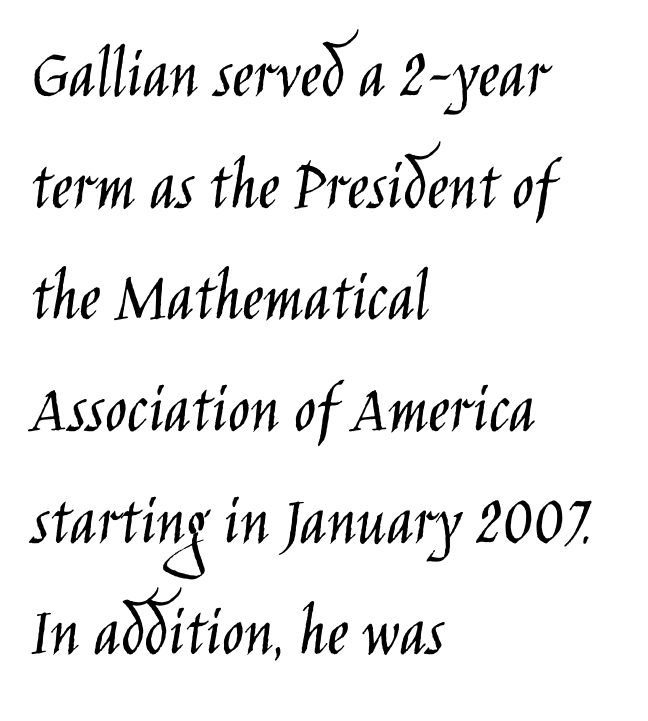
The image shows 73 px light, condensed sans-serif type; set left-aligned, normal line spacing (1.53x), normal letter spacing, not underlined; low stroke contrast and a large x-height.
